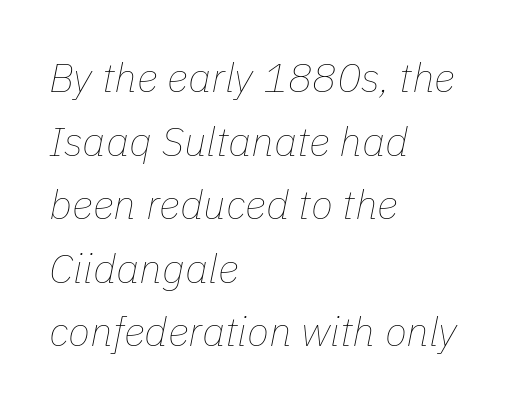
Q: Is the text bold? A: No.
Q: Is the text italic (slanted)? A: Yes, it leans right by about 11 degrees.
Q: Is the text underlined? A: No.
Q: How is the paragraph aligned? A: Left-aligned.
Q: Is the spacing between letters normal or unusually wide? A: Normal.
Q: Is the spacing between lines tight, normal or loose? A: Normal.
Q: Width (condensed, normal, or wide)? A: Normal.
Q: Stroke contrast? A: Low.
Q: x-height? A: Medium.
Q: Monospaced? A: No.
